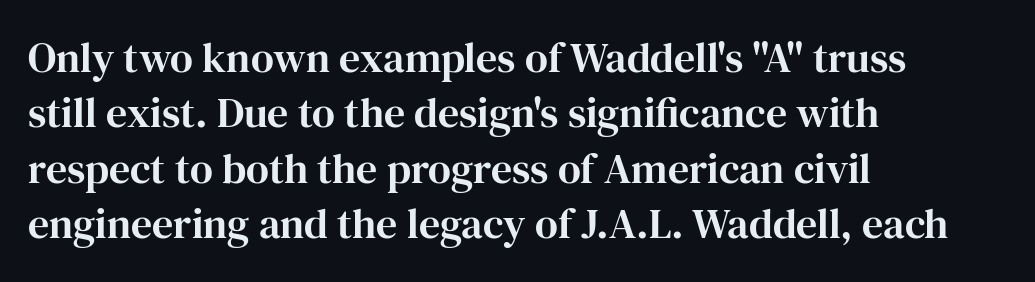
The image shows 42 px serif type, upright; set left-aligned, normal line spacing (1.32x), normal letter spacing, not underlined; high stroke contrast and a medium x-height.
